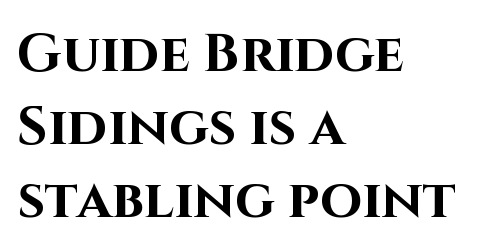
The image shows 54 px bold sans-serif type, upright; set left-aligned, normal line spacing (1.35x), normal letter spacing, not underlined; high stroke contrast and a large x-height.
